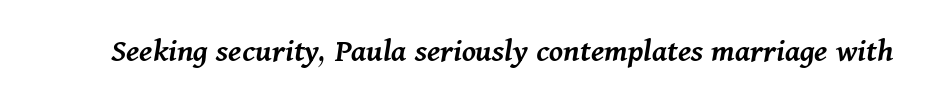
The image shows 34 px semibold type, italic (leaning right); set normal letter spacing, not underlined; medium stroke contrast and a medium x-height.
